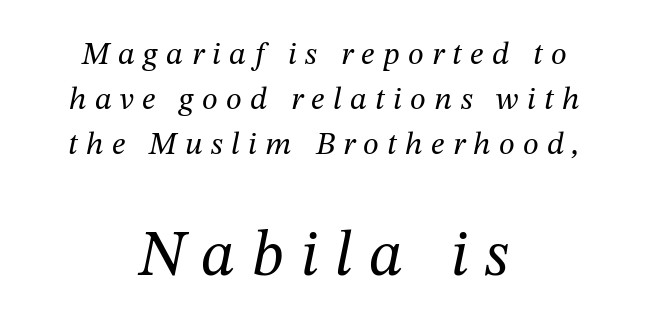
{"serif": "yes", "italic": "yes", "lean": "right", "slant_degrees": 12, "bold": "no", "weight": "regular", "width": "normal", "stroke_contrast": "medium", "x_height": "medium", "monospaced": "no", "underline": "no", "align": "center", "line_spacing": "normal", "line_spacing_ratio": 1.41, "letter_spacing": "wide", "letter_spacing_em": 0.26, "larger_block": "second", "size_ratio": 2.0, "glyph_px": 64}
